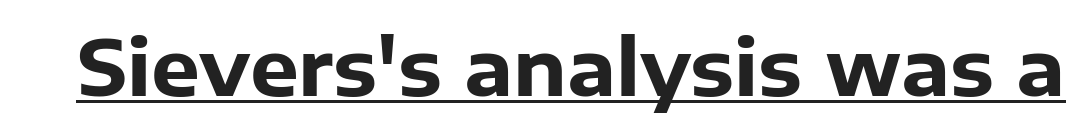
Strong, thick strokes mark this as bold type. The letters stand straight up with perfectly vertical stems. Notice how a bar underscores the lettering throughout. The letters advance in unequal steps, a hallmark of proportional type.
